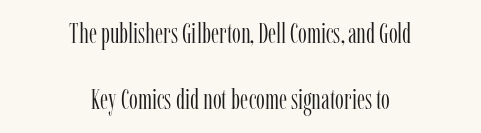
The image shows 28 px light, condensed serif type, upright; set centered, loose line spacing (2.36x), normal letter spacing, not underlined; low stroke contrast and a medium x-height.
